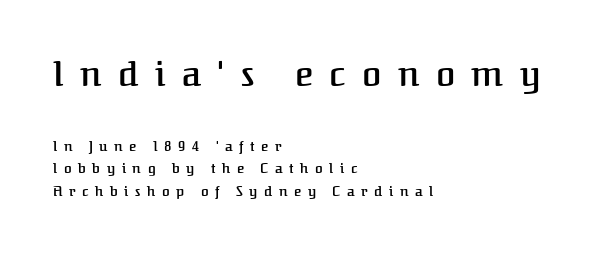
Unlike a clean sans, this face finishes its strokes with serifs. The passage shown is not underscored anywhere. Horizontally, the lines are justified to the leading edge only. The sample has been set in demibold, a notch under bold. The lettering holds an erect, upright posture throughout.
